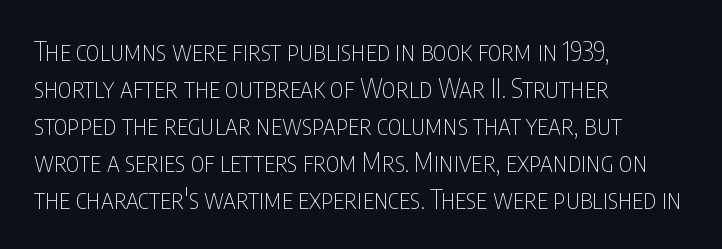
Rule under the text: the space is simply empty. The tracking reads as untouched default to a designer's eye. Compared with a typical body face, this is equally light or lighter still. A student would call this left alignment; a typographer would say flush left, rag right. The rows are spaced the way most documents space them.
